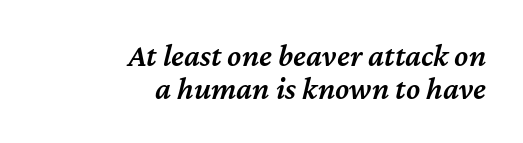
Set as a demibold, roughly 600 on the weight scale. The paragraph shown leans on its right margin. Between one letter and the next there's only the usual sliver of space. Think of a printed novel: that variable character pitch is what you see here. The axis of the letterforms is tilted away from vertical.
